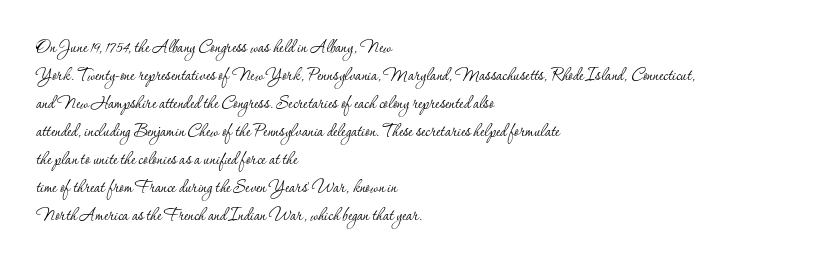
The paragraph has a hard left edge and a soft right edge. Rows of type keep a routine distance in the vertical direction. The letters sit at their default tracking, neither squeezed nor spread.
